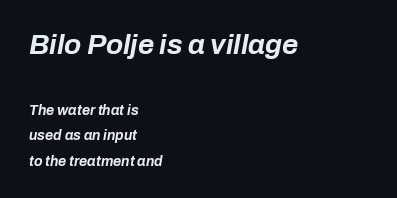
The image shows 28 px bold type, italic (leaning right); set left-aligned, line spacing 1.81x, normal letter spacing, not underlined; the first (top) block is 2.0x larger; low stroke contrast and a medium x-height.
